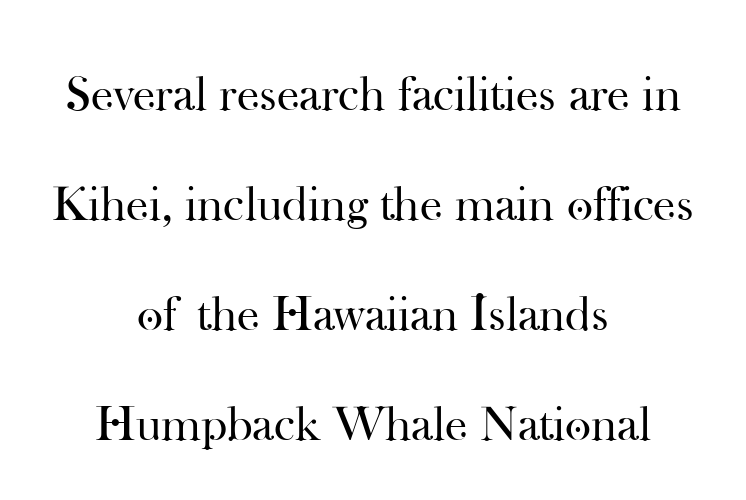
Q: Is the text bold? A: No.
Q: Is the text italic (slanted)? A: No, it is upright.
Q: Is the typeface a serif or a sans-serif typeface? A: Serif.
Q: Is the text underlined? A: No.
Q: How is the paragraph aligned? A: Centered.
Q: Is the spacing between letters normal or unusually wide? A: Normal.
Q: Is the spacing between lines tight, normal or loose? A: Loose.
Q: Width (condensed, normal, or wide)? A: Normal.
Q: Stroke contrast? A: High.
Q: x-height? A: Small.
Q: Monospaced? A: No.
